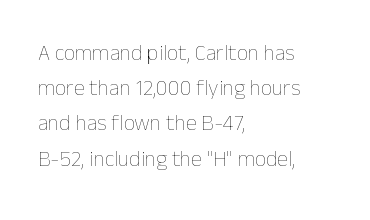
A quiet, ordinary-to-light weight characterises the typeface. Default kerning and tracking; the words read as compact shapes. These lines stack with their left ends in a neat column. The leading is moderate, giving the passage an even texture.
